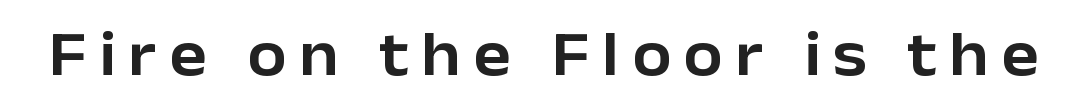
The gap between lines stays unmarked. Inter-character spacing is expanded well beyond the font's built-in metrics. You could not count columns in this text — the font is proportionally spaced. These lines are composed in type without serifs. Quick note: not italic, upright.
